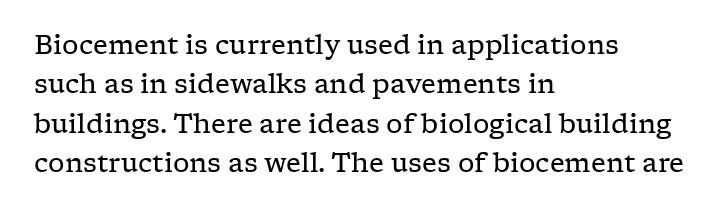
A typesetter would mark this as roman, not italic. Does the leading feel generous? No, just average. The typesetter chose a ragged-right arrangement here. The gaps between neighbouring characters are ordinary and unremarkable. Is this a heavy cut? Hardly; it is regular or lighter. The space directly below the letters is spotless.
